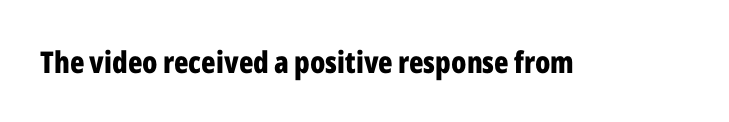
The image shows 30 px bold, condensed sans-serif type, upright; set normal letter spacing, not underlined; low stroke contrast and a medium x-height.
